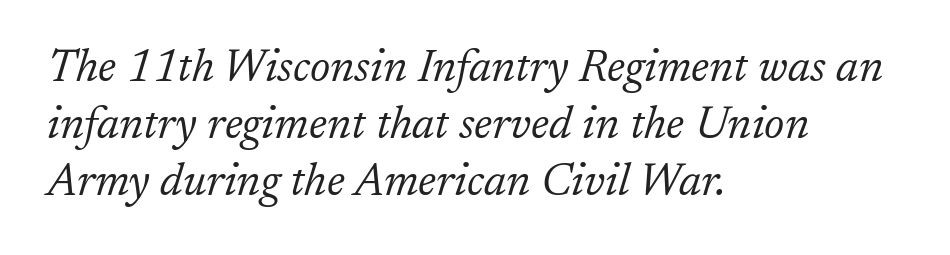
The image shows 45 px light serif type, italic (leaning right); set left-aligned, normal line spacing (1.27x), normal letter spacing, not underlined; low stroke contrast and a medium x-height.
